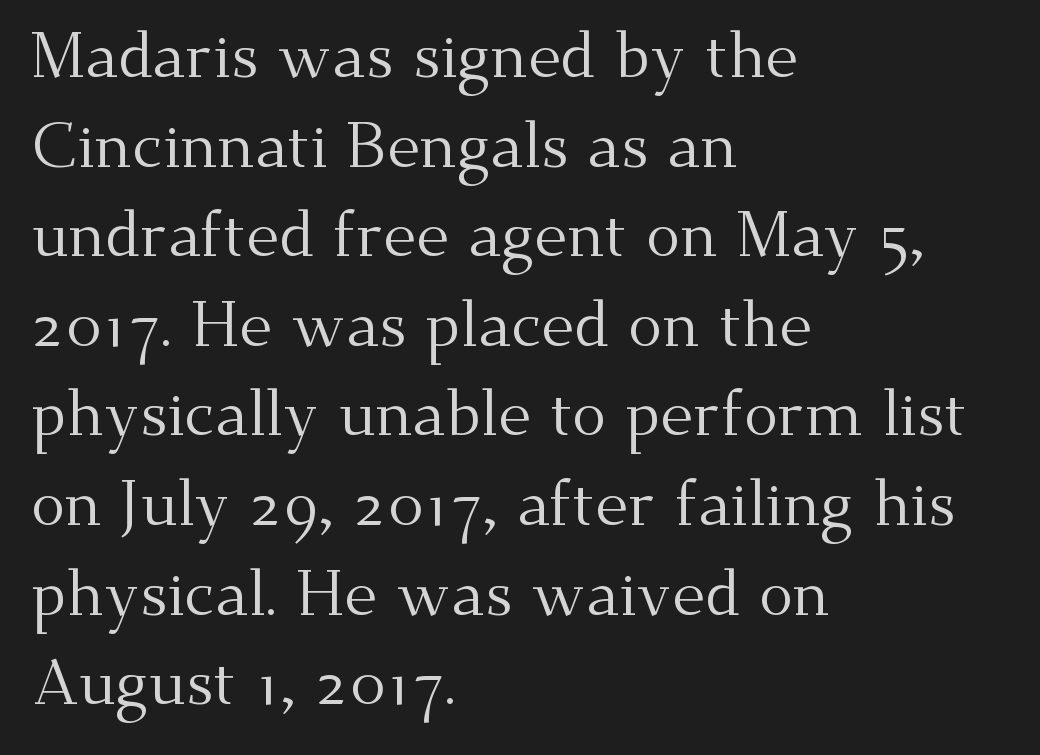
Q: Is the text bold? A: No.
Q: Is the text italic (slanted)? A: No, it is upright.
Q: Is the typeface a serif or a sans-serif typeface? A: Serif.
Q: Is the text underlined? A: No.
Q: How is the paragraph aligned? A: Left-aligned.
Q: Is the spacing between letters normal or unusually wide? A: Normal.
Q: Is the spacing between lines tight, normal or loose? A: Normal.
Q: Width (condensed, normal, or wide)? A: Normal.
Q: Stroke contrast? A: Medium.
Q: x-height? A: Small.
Q: Monospaced? A: No.
